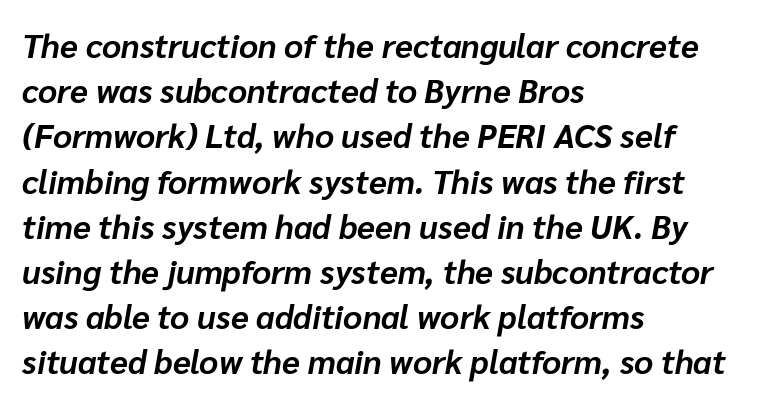
Beneath every word, the page is bare. Here the designer chose a conventional face with non-uniform glyph widths. Is the type slanted? Yes — the strokes lean at a clear angle. Does the copy run flush right? No — it runs flush left.
